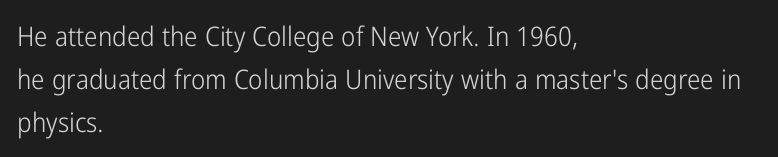
Line beginnings align vertically; line endings do not. Quick note: not italic, upright. No chunkiness to these letters — they're not bold. Default kerning and tracking; the words read as compact shapes.
